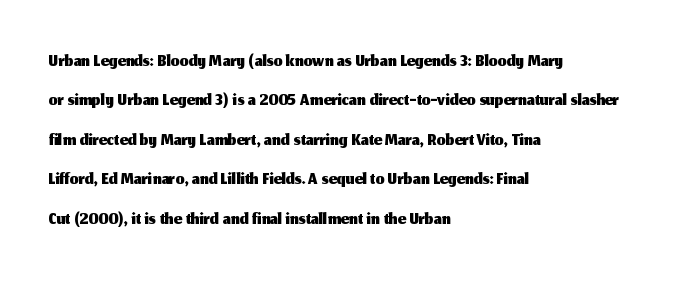
Vertically, the passage feels balanced, rows spaced as you'd expect. The gap between lines stays unmarked. A typesetter would call this zero additional tracking. It's the straight-up-and-down kind of type. The typeface chosen for these lines omits serifs.
